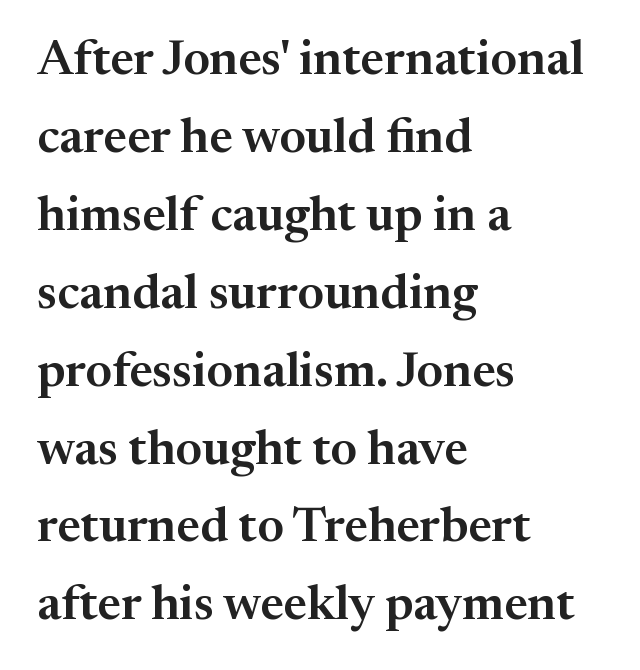
{"serif": "yes", "italic": "no", "width": "normal", "stroke_contrast": "medium", "x_height": "medium", "monospaced": "no", "underline": "no", "align": "left", "line_spacing": "normal", "line_spacing_ratio": 1.59, "letter_spacing": "normal", "letter_spacing_em": 0.0, "glyph_px": 49}
